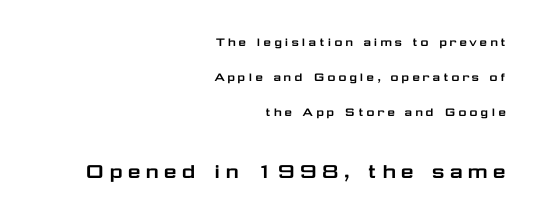
{"italic": "no", "underline": "no", "align": "right", "line_spacing": "loose", "line_spacing_ratio": 2.49, "larger_block": "second", "size_ratio": 1.71, "glyph_px": 24}
